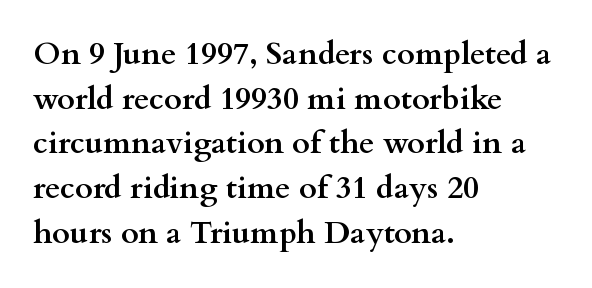
{"serif": "yes", "italic": "no", "bold": "yes", "weight": "semibold", "width": "wide", "stroke_contrast": "medium", "x_height": "small", "monospaced": "no", "underline": "no", "align": "left", "line_spacing": "normal", "line_spacing_ratio": 1.44, "letter_spacing": "normal", "letter_spacing_em": 0.0, "glyph_px": 31}
